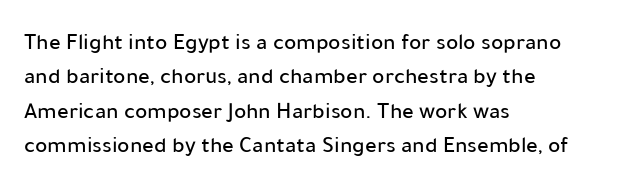
The image shows 23 px text type, upright; set left-aligned, normal line spacing (1.5x), normal letter spacing, not underlined.
